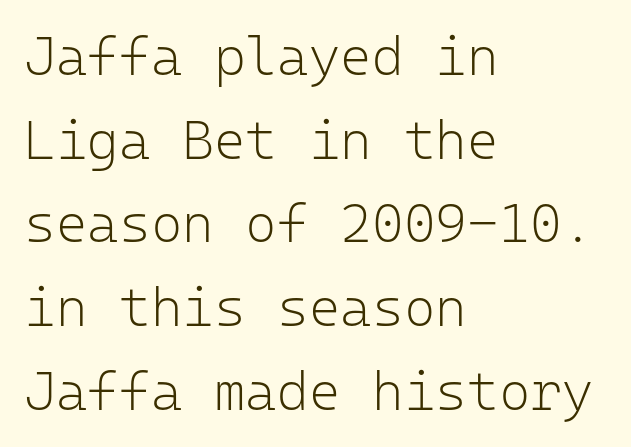
Q: Is the text bold? A: No.
Q: Is the text italic (slanted)? A: No, it is upright.
Q: Is the typeface a serif or a sans-serif typeface? A: Sans-serif.
Q: Is the text underlined? A: No.
Q: How is the paragraph aligned? A: Left-aligned.
Q: Is the spacing between letters normal or unusually wide? A: Normal.
Q: Is the spacing between lines tight, normal or loose? A: Normal.
Q: Width (condensed, normal, or wide)? A: Normal.
Q: Stroke contrast? A: Low.
Q: x-height? A: Medium.
Q: Monospaced? A: Yes.
